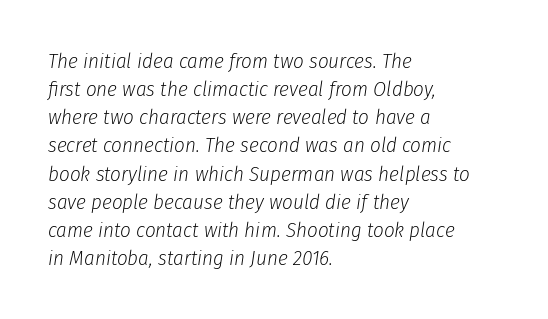
{"italic": "yes", "lean": "right", "slant_degrees": 8, "bold": "no", "underline": "no", "align": "left", "line_spacing": "normal", "line_spacing_ratio": 1.34, "letter_spacing": "normal", "letter_spacing_em": 0.0, "glyph_px": 21}
